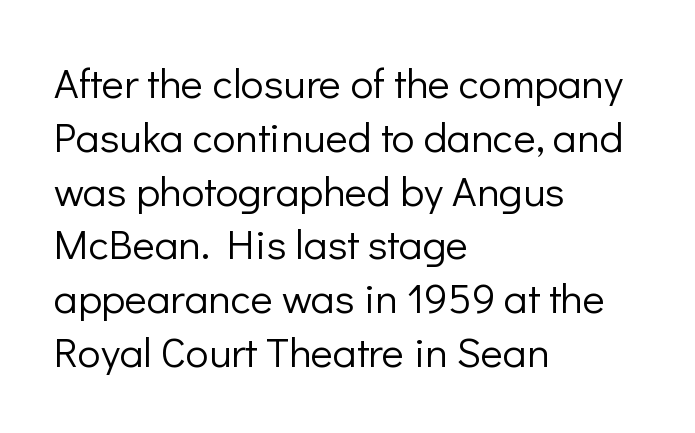
{"serif": "no", "italic": "no", "bold": "no", "weight": "light", "width": "normal", "stroke_contrast": "low", "x_height": "medium", "monospaced": "no", "underline": "no", "align": "left", "line_spacing": "normal", "line_spacing_ratio": 1.28, "letter_spacing": "normal", "letter_spacing_em": 0.0, "glyph_px": 42}
